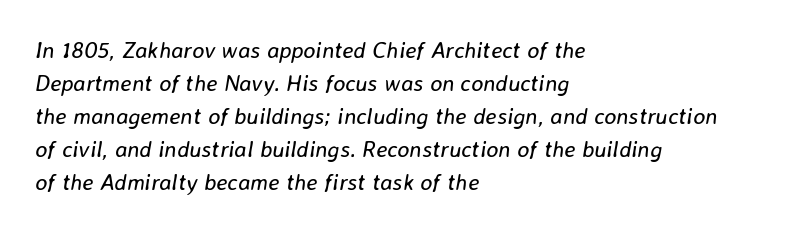
The image shows 23 px text type, italic (leaning right); set left-aligned, normal line spacing (1.44x), normal letter spacing, not underlined.
